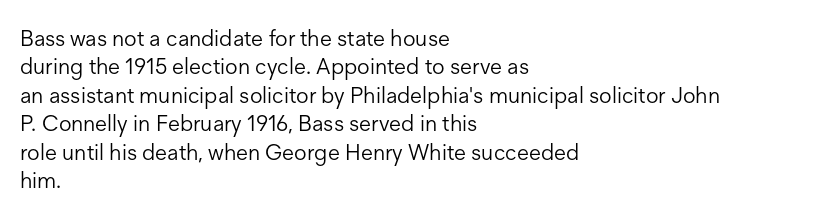
The image shows 22 px text type, upright; set left-aligned, normal line spacing (1.29x), normal letter spacing, not underlined.
